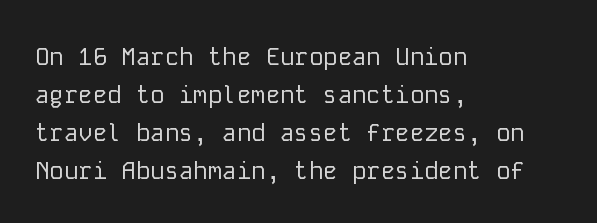
{"italic": "no", "bold": "no", "underline": "no", "align": "left", "line_spacing": "normal", "line_spacing_ratio": 1.59, "letter_spacing": "normal", "letter_spacing_em": 0.0, "glyph_px": 24}
